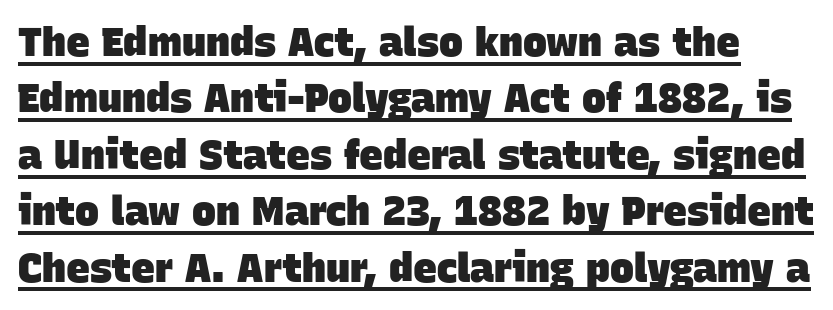
The line-height multiplier appears to be the usual default. The tracking reads as untouched default to a designer's eye. I'd describe the lettering as bold — thick and assertive. The string is rendered with underlining switched on.
